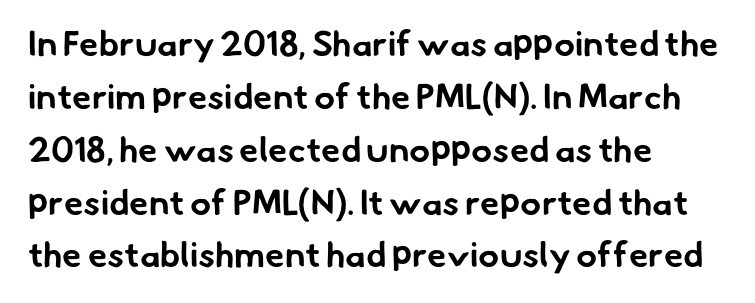
{"serif": "no", "bold": "yes", "weight": "bold", "width": "normal", "stroke_contrast": "low", "x_height": "small", "monospaced": "no", "underline": "no", "align": "left", "line_spacing": "normal", "line_spacing_ratio": 1.51, "letter_spacing": "normal", "letter_spacing_em": 0.0, "glyph_px": 35}
